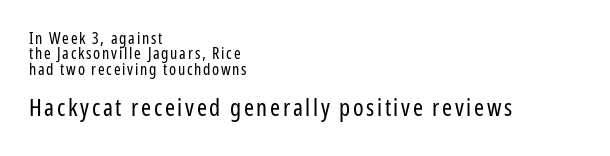
Q: Is the text bold? A: No.
Q: Is the text italic (slanted)? A: No, it is upright.
Q: Is the text underlined? A: No.
Q: How is the paragraph aligned? A: Left-aligned.
Q: Is the spacing between lines tight, normal or loose? A: Tight.
Q: Which block of text is set in a larger size, the first (top) or the second (bottom)? A: The second (bottom) one.
